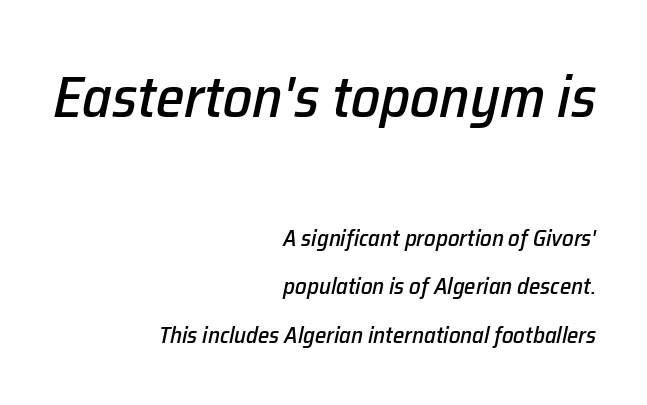
Think of a printed novel: that variable character pitch is what you see here. The passage shown has conventional tracking throughout. Designer's note — italics engaged. Check the space under the baseline: it is left empty.
